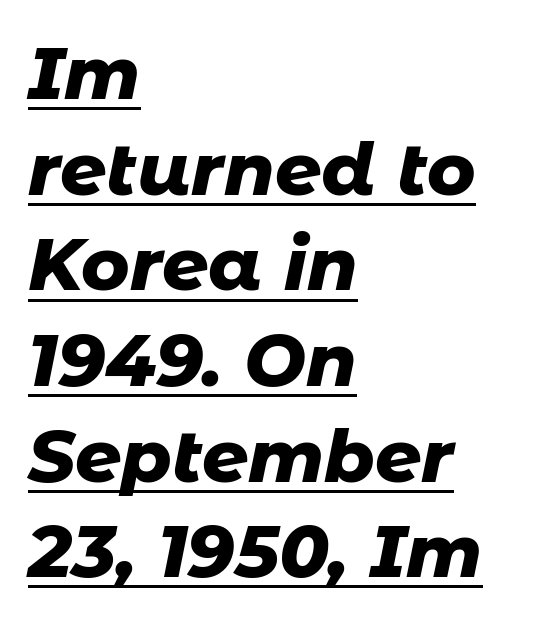
Q: Is the text bold? A: Yes.
Q: Is the text italic (slanted)? A: Yes, it leans right by about 11 degrees.
Q: Is the text underlined? A: Yes.
Q: How is the paragraph aligned? A: Left-aligned.
Q: Is the spacing between letters normal or unusually wide? A: Normal.
Q: Is the spacing between lines tight, normal or loose? A: Normal.
Q: Width (condensed, normal, or wide)? A: Normal.
Q: Stroke contrast? A: Low.
Q: x-height? A: Medium.
Q: Monospaced? A: No.
